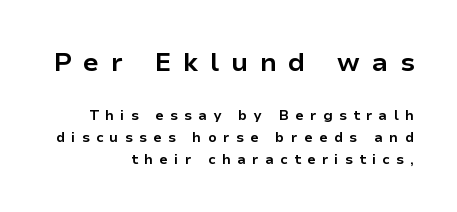
Q: Is the text bold? A: Yes.
Q: Is the text italic (slanted)? A: No, it is upright.
Q: Is the text underlined? A: No.
Q: How is the paragraph aligned? A: Right-aligned.
Q: Is the spacing between letters normal or unusually wide? A: Unusually wide.
Q: Is the spacing between lines tight, normal or loose? A: Normal.
Q: Which block of text is set in a larger size, the first (top) or the second (bottom)? A: The first (top) one.
